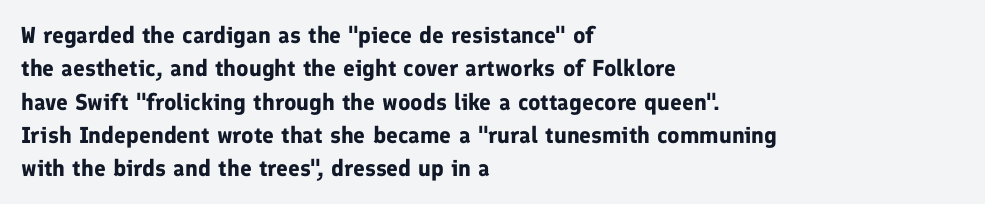
Every letter is thick-stroked: bold, no question. The space directly below the letters is spotless. How would I describe the line gaps? Plain and ordinary. A classic flush-left, rag-right setting is used for this passage. The specimen reads as upright at a glance.
